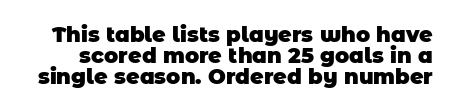
{"bold": "yes", "underline": "no", "line_spacing": "tight", "line_spacing_ratio": 1.0, "letter_spacing": "normal", "letter_spacing_em": 0.0, "glyph_px": 21}
